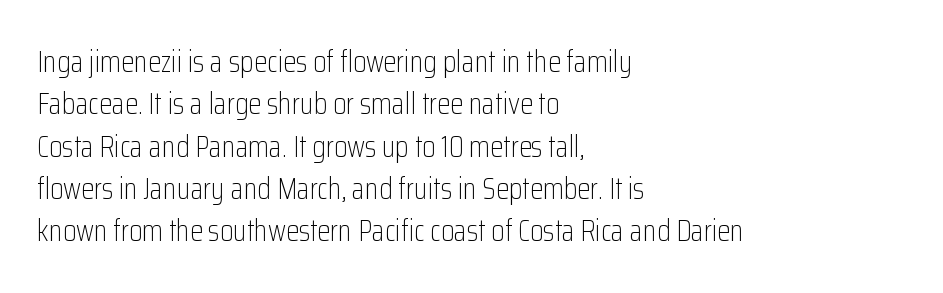
Q: Is the text bold? A: No.
Q: Is the text italic (slanted)? A: No, it is upright.
Q: Is the typeface a serif or a sans-serif typeface? A: Sans-serif.
Q: Is the text underlined? A: No.
Q: How is the paragraph aligned? A: Left-aligned.
Q: Is the spacing between letters normal or unusually wide? A: Normal.
Q: Is the spacing between lines tight, normal or loose? A: Normal.
Q: Width (condensed, normal, or wide)? A: Condensed.
Q: Stroke contrast? A: Low.
Q: x-height? A: Medium.
Q: Monospaced? A: No.
